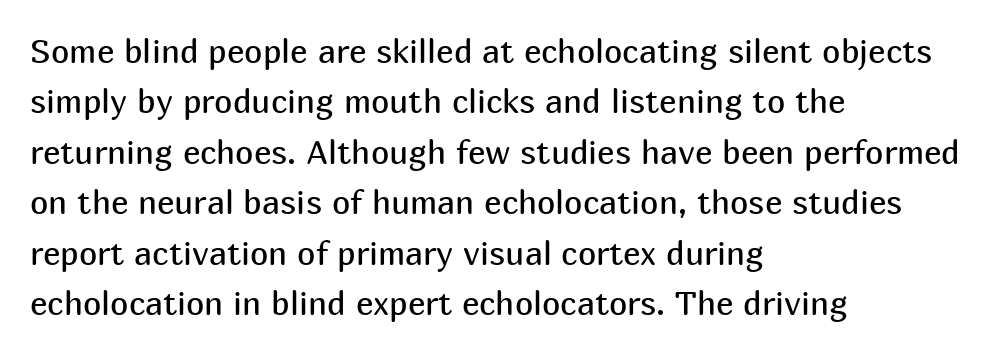
{"serif": "no", "italic": "no", "bold": "no", "weight": "regular", "width": "normal", "stroke_contrast": "medium", "x_height": "medium", "monospaced": "no", "underline": "no", "align": "left", "line_spacing": "normal", "line_spacing_ratio": 1.53, "letter_spacing": "normal", "letter_spacing_em": 0.0, "glyph_px": 33}
